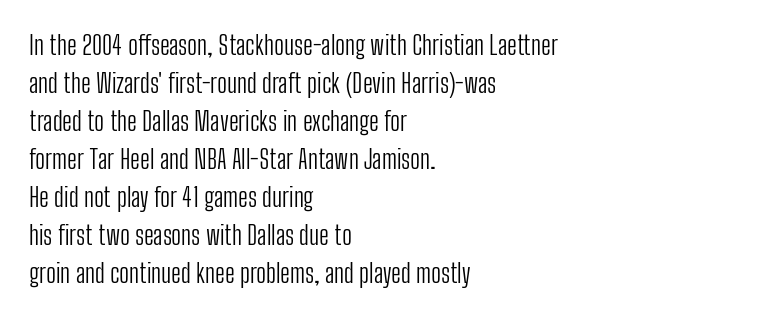
Q: Is the text bold? A: No.
Q: Is the text italic (slanted)? A: No, it is upright.
Q: Is the text underlined? A: No.
Q: How is the paragraph aligned? A: Left-aligned.
Q: Is the spacing between letters normal or unusually wide? A: Normal.
Q: Is the spacing between lines tight, normal or loose? A: Normal.
